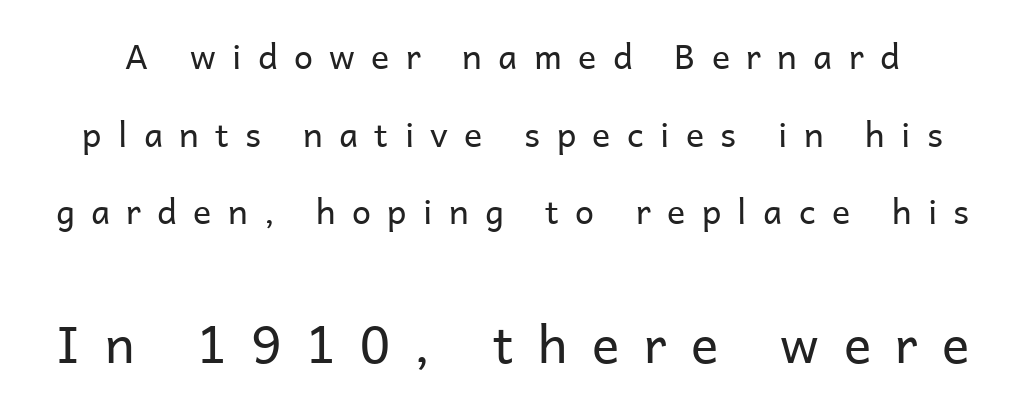
{"serif": "no", "italic": "no", "bold": "no", "weight": "regular", "width": "normal", "stroke_contrast": "low", "x_height": "medium", "monospaced": "no", "underline": "no", "line_spacing": "loose", "line_spacing_ratio": 2.28, "letter_spacing": "wide", "letter_spacing_em": 0.48, "larger_block": "second", "size_ratio": 1.5, "glyph_px": 51}
